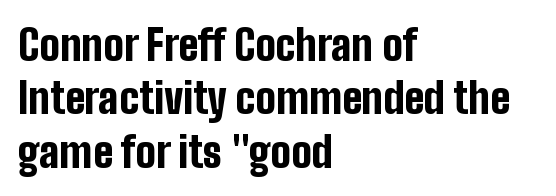
Pretty heavy lettering here — definitely bold. Is there any slant? The stems are plumb. A student would call this left alignment; a typographer would say flush left, rag right. Here the glyphs are tracked normally, forming tight word shapes. Descenders hang freely into open space.
